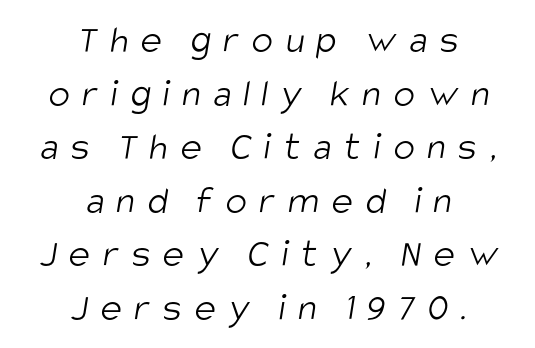
The image shows 40 px light, condensed sans-serif type; set centered, normal line spacing (1.34x), unusually wide letter spacing (+0.31 em), not underlined; low stroke contrast and a large x-height.
